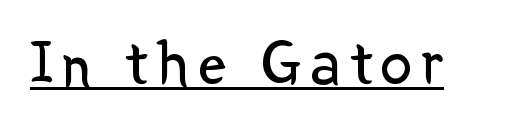
The image shows 63 px regular-weight sans-serif type, upright; set underlined; low stroke contrast and a medium x-height.
